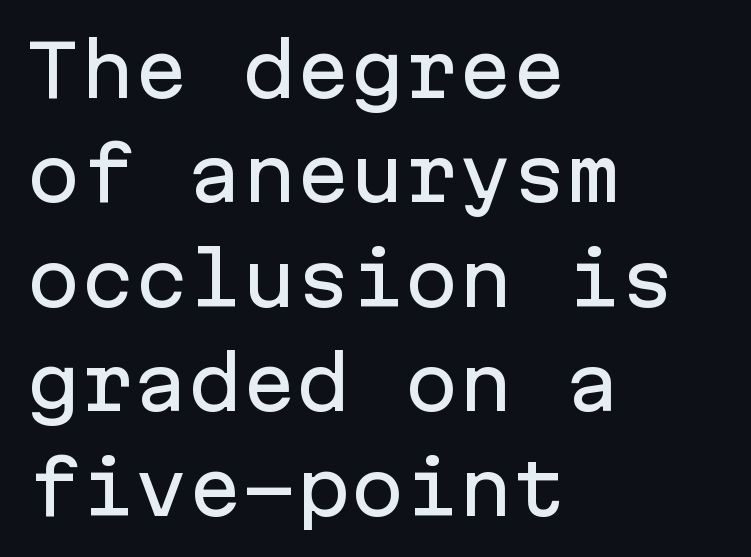
The image shows 72 px sans-serif type, upright, monospaced; set left-aligned, normal line spacing (1.45x), normal letter spacing, not underlined; low stroke contrast and a medium x-height.
